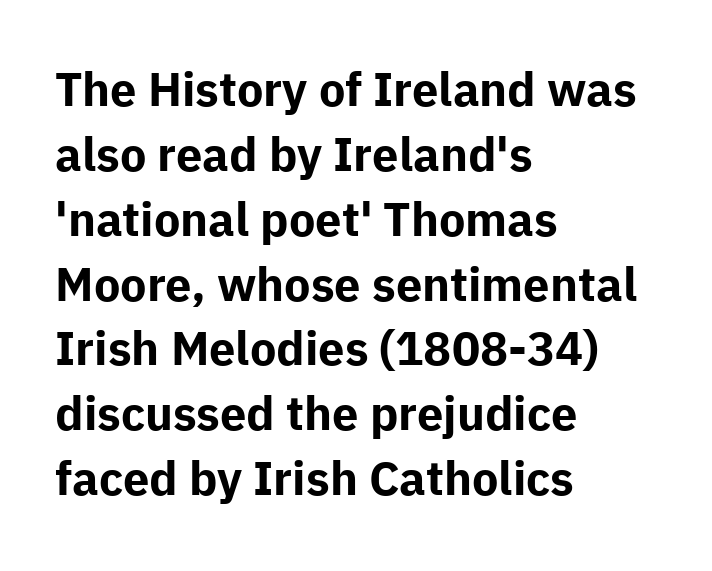
{"serif": "no", "italic": "no", "bold": "yes", "weight": "bold", "width": "normal", "stroke_contrast": "low", "x_height": "medium", "monospaced": "no", "underline": "no", "align": "left", "line_spacing": "normal", "line_spacing_ratio": 1.38, "letter_spacing": "normal", "letter_spacing_em": 0.0, "glyph_px": 47}
